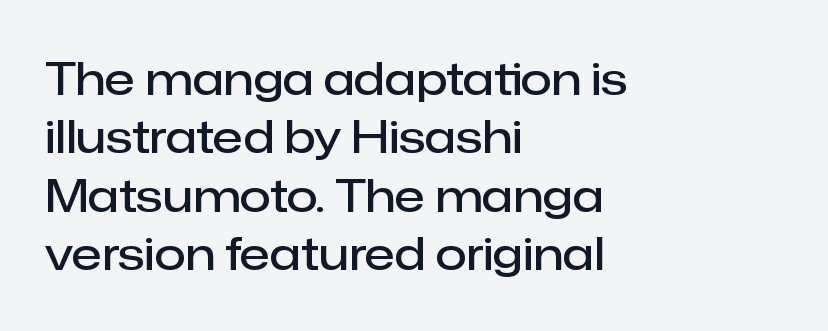
{"serif": "no", "italic": "no", "bold": "semi", "weight": "semibold", "width": "normal", "stroke_contrast": "low", "x_height": "medium", "monospaced": "no", "underline": "no", "align": "left", "line_spacing": "normal", "line_spacing_ratio": 1.3, "letter_spacing": "normal", "letter_spacing_em": 0.0, "glyph_px": 45}
